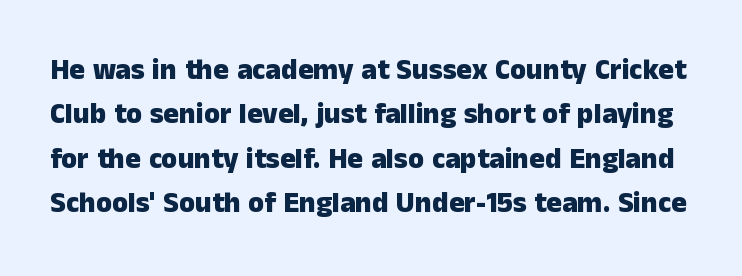
{"serif": "no", "italic": "no", "bold": "yes", "weight": "heavy", "width": "normal", "stroke_contrast": "low", "x_height": "medium", "monospaced": "no", "underline": "no", "line_spacing": "normal", "line_spacing_ratio": 1.53, "letter_spacing": "normal", "letter_spacing_em": 0.0, "glyph_px": 29}
